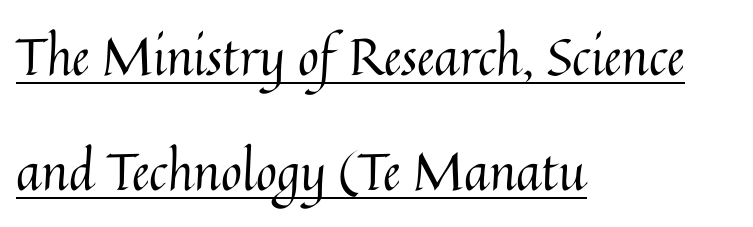
{"bold": "no", "weight": "regular", "width": "normal", "stroke_contrast": "medium", "x_height": "medium", "monospaced": "no", "underline": "yes", "align": "left", "line_spacing": "loose", "line_spacing_ratio": 2.26, "letter_spacing": "normal", "letter_spacing_em": 0.0, "glyph_px": 51}
